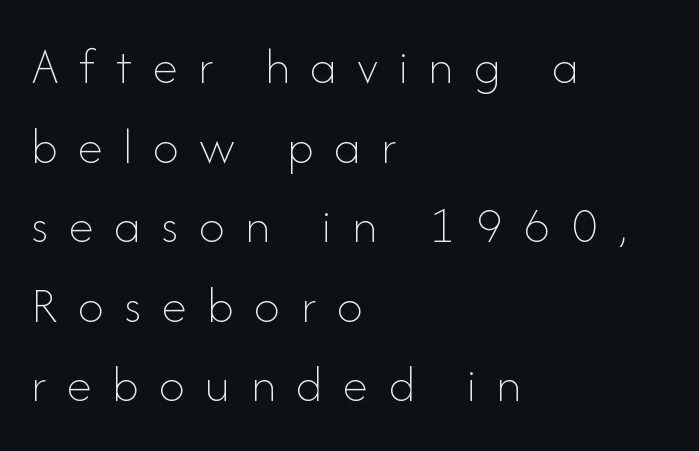
The image shows 52 px thin type, upright; set left-aligned, normal line spacing (1.53x), unusually wide letter spacing (+0.39 em), not underlined; low stroke contrast and a small x-height.
